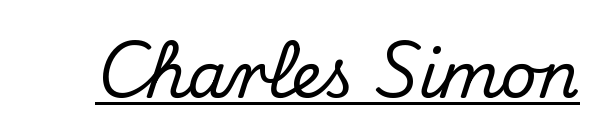
Q: Is the text italic (slanted)? A: Yes.
Q: Is the typeface a serif or a sans-serif typeface? A: Serif.
Q: Is the text underlined? A: Yes.
Q: Is the spacing between letters normal or unusually wide? A: Normal.
Q: Width (condensed, normal, or wide)? A: Normal.
Q: Stroke contrast? A: Medium.
Q: x-height? A: Small.
Q: Monospaced? A: No.
